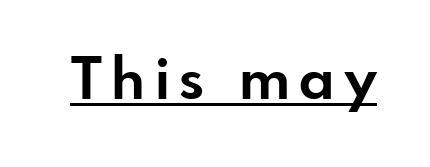
{"serif": "no", "italic": "no", "bold": "yes", "weight": "bold", "width": "normal", "stroke_contrast": "low", "x_height": "small", "monospaced": "no", "underline": "yes", "glyph_px": 57}
